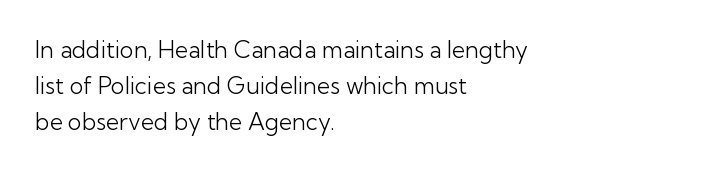
{"italic": "no", "bold": "no", "underline": "no", "align": "left", "line_spacing": "normal", "line_spacing_ratio": 1.56, "letter_spacing": "normal", "letter_spacing_em": 0.0, "glyph_px": 23}
